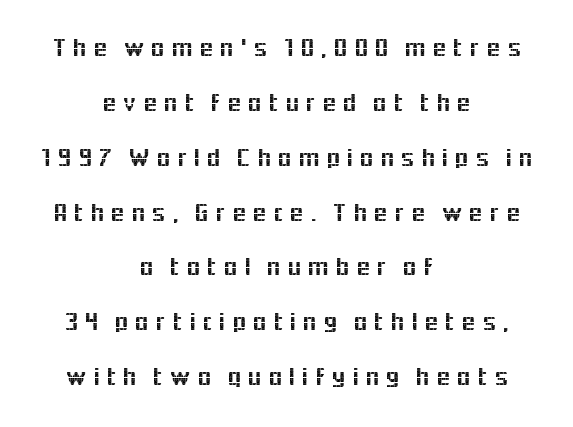
The image shows 26 px text type, upright; set centered, loose line spacing (2.11x), unusually wide letter spacing (+0.22 em), not underlined.
